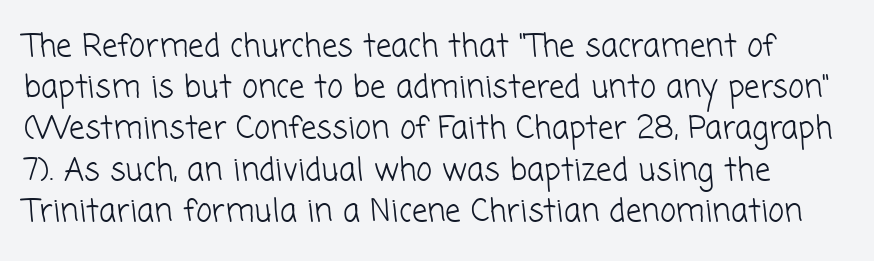
{"serif": "no", "bold": "no", "weight": "light", "width": "normal", "stroke_contrast": "low", "x_height": "medium", "monospaced": "no", "underline": "no", "line_spacing": "normal", "line_spacing_ratio": 1.33, "letter_spacing": "normal", "letter_spacing_em": 0.0, "glyph_px": 31}
